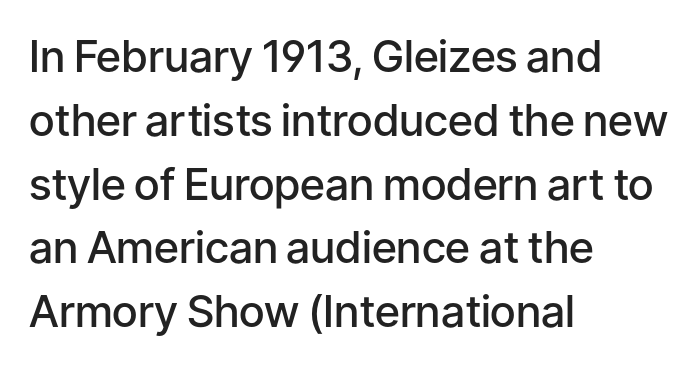
{"serif": "no", "italic": "no", "bold": "semi", "weight": "semibold", "width": "normal", "stroke_contrast": "low", "x_height": "medium", "monospaced": "no", "underline": "no", "align": "left", "line_spacing": "normal", "line_spacing_ratio": 1.45, "letter_spacing": "normal", "letter_spacing_em": 0.0, "glyph_px": 44}
